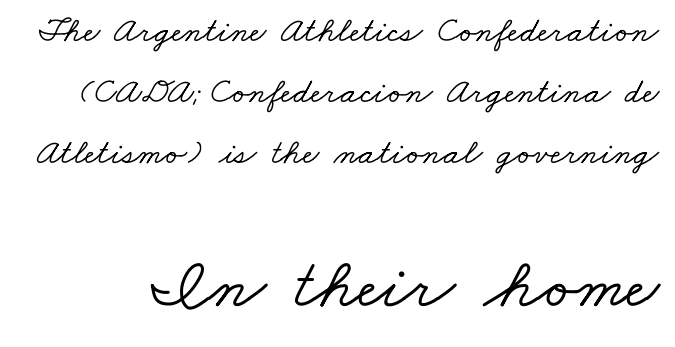
The area under the type is left untouched. Yep, those are serifs on the letters. The lines sit at an ordinary, default distance from one another. The horizontal fit of the characters is conventional and even.
